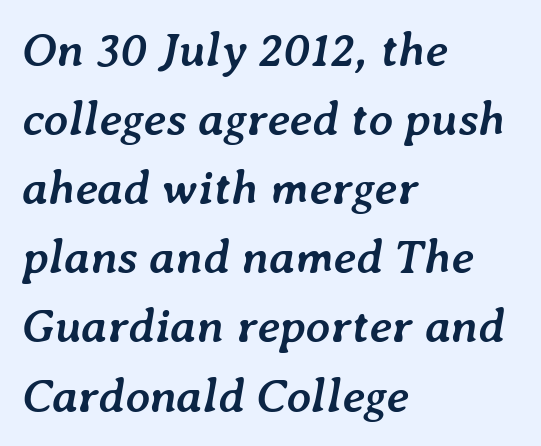
The image shows 48 px semibold type, italic (leaning right); set left-aligned, normal line spacing (1.44x), normal letter spacing, not underlined; low stroke contrast and a medium x-height.
